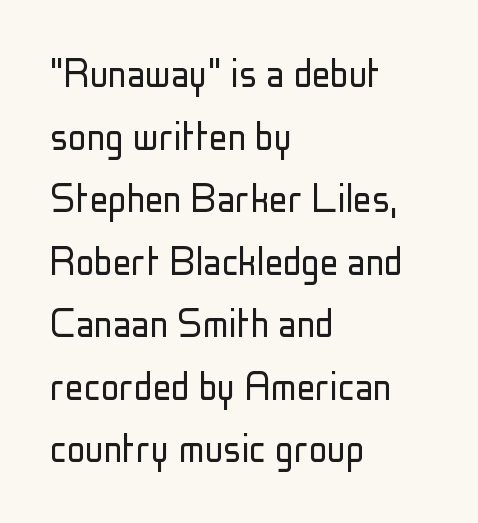
Q: Is the text bold? A: No.
Q: Is the text italic (slanted)? A: No, it is upright.
Q: Is the typeface a serif or a sans-serif typeface? A: Sans-serif.
Q: Is the text underlined? A: No.
Q: How is the paragraph aligned? A: Left-aligned.
Q: Is the spacing between letters normal or unusually wide? A: Normal.
Q: Is the spacing between lines tight, normal or loose? A: Normal.
Q: Width (condensed, normal, or wide)? A: Condensed.
Q: Stroke contrast? A: Low.
Q: x-height? A: Medium.
Q: Monospaced? A: No.
